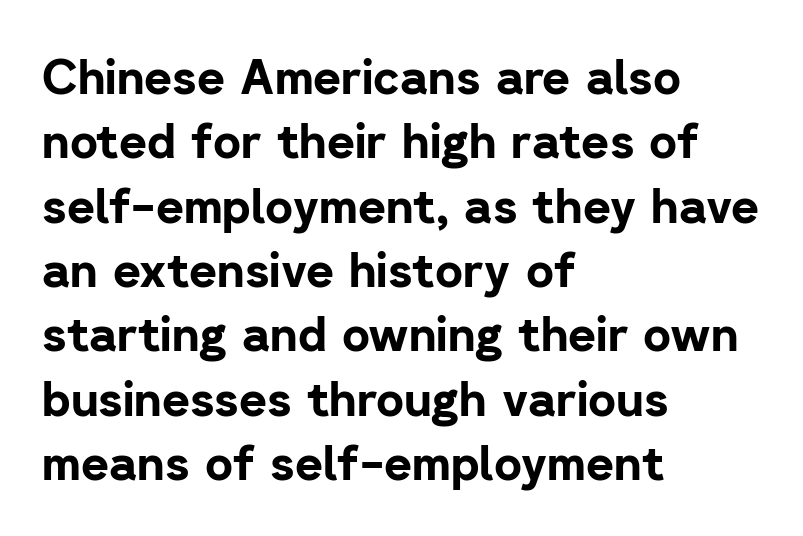
Q: Is the text bold? A: Yes.
Q: Is the text italic (slanted)? A: No, it is upright.
Q: Is the typeface a serif or a sans-serif typeface? A: Sans-serif.
Q: Is the text underlined? A: No.
Q: How is the paragraph aligned? A: Left-aligned.
Q: Is the spacing between letters normal or unusually wide? A: Normal.
Q: Is the spacing between lines tight, normal or loose? A: Normal.
Q: Width (condensed, normal, or wide)? A: Normal.
Q: Stroke contrast? A: Low.
Q: x-height? A: Medium.
Q: Monospaced? A: No.
